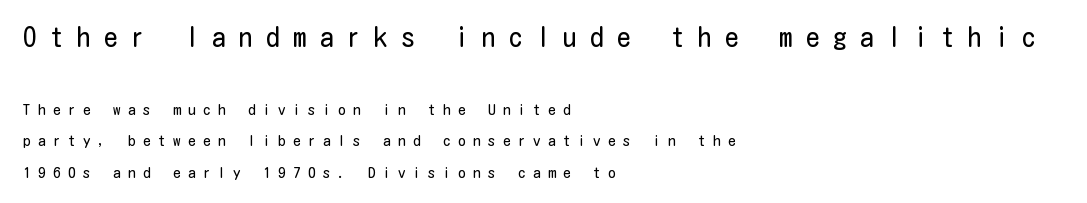
{"italic": "no", "bold": "no", "underline": "no", "align": "left", "line_spacing": "loose", "line_spacing_ratio": 2.09, "letter_spacing": "wide", "letter_spacing_em": 0.5, "larger_block": "first", "size_ratio": 1.8, "glyph_px": 27}
